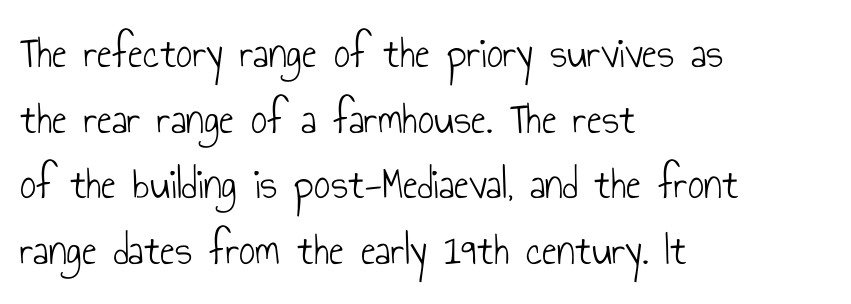
{"serif": "no", "italic": "no", "bold": "no", "weight": "light", "width": "condensed", "stroke_contrast": "low", "x_height": "small", "monospaced": "no", "underline": "no", "align": "left", "line_spacing": "normal", "line_spacing_ratio": 1.46, "letter_spacing": "normal", "letter_spacing_em": 0.0, "glyph_px": 45}
